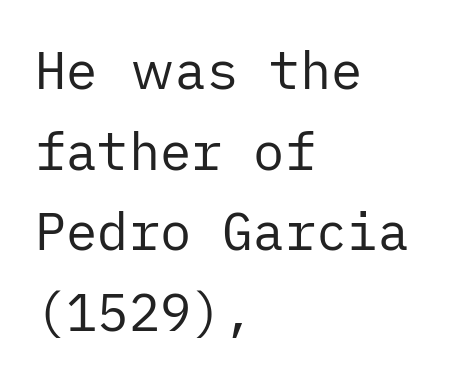
Q: Is the text bold? A: No.
Q: Is the text italic (slanted)? A: No, it is upright.
Q: Is the typeface a serif or a sans-serif typeface? A: Sans-serif.
Q: Is the text underlined? A: No.
Q: How is the paragraph aligned? A: Left-aligned.
Q: Is the spacing between letters normal or unusually wide? A: Normal.
Q: Is the spacing between lines tight, normal or loose? A: Normal.
Q: Width (condensed, normal, or wide)? A: Normal.
Q: Stroke contrast? A: Low.
Q: x-height? A: Medium.
